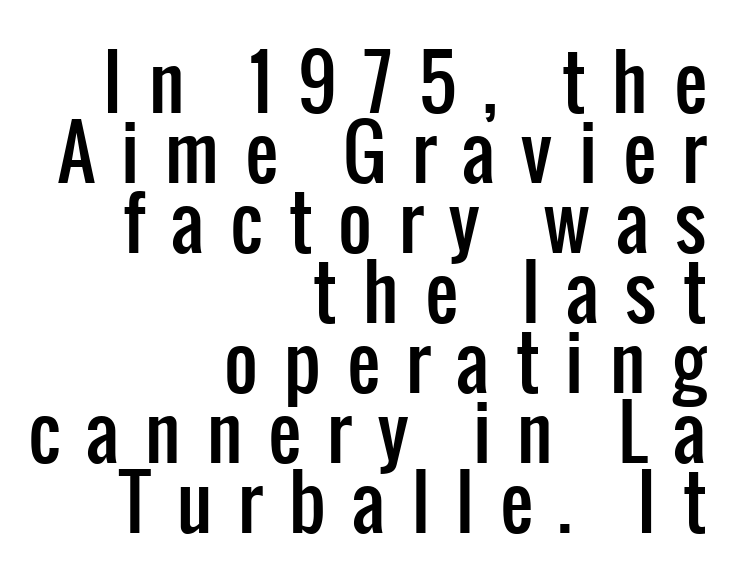
The letterforms stand isolated, each surrounded by extra space. Each letter keeps its own natural width here, so spacing adapts to shape. A typesetter would call this leading minimal, almost set solid. The glyphs in this specimen are sans serif.
